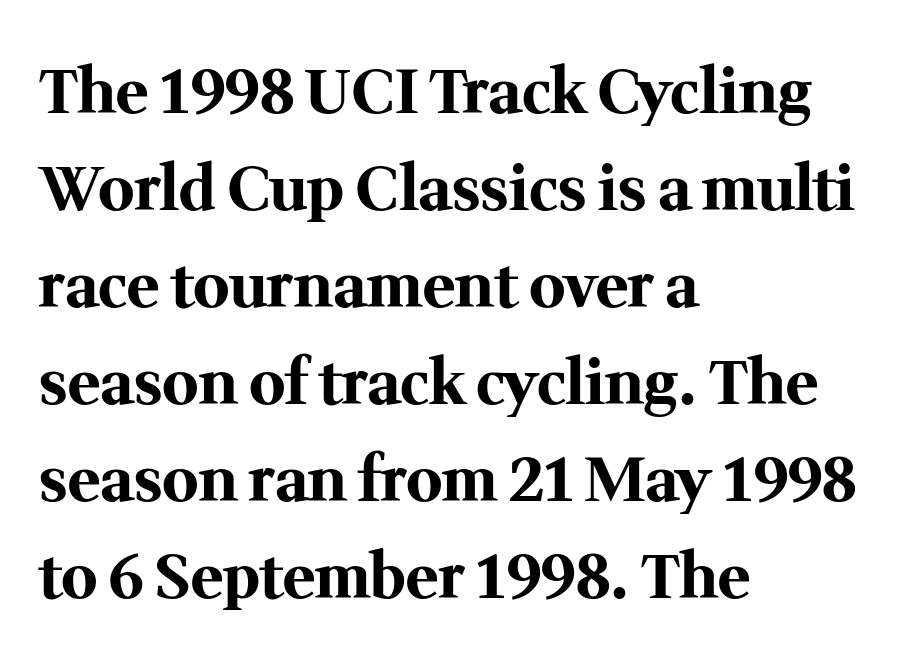
The image shows 61 px bold serif type, upright; set left-aligned, normal line spacing (1.59x), normal letter spacing, not underlined; medium stroke contrast and a medium x-height.
